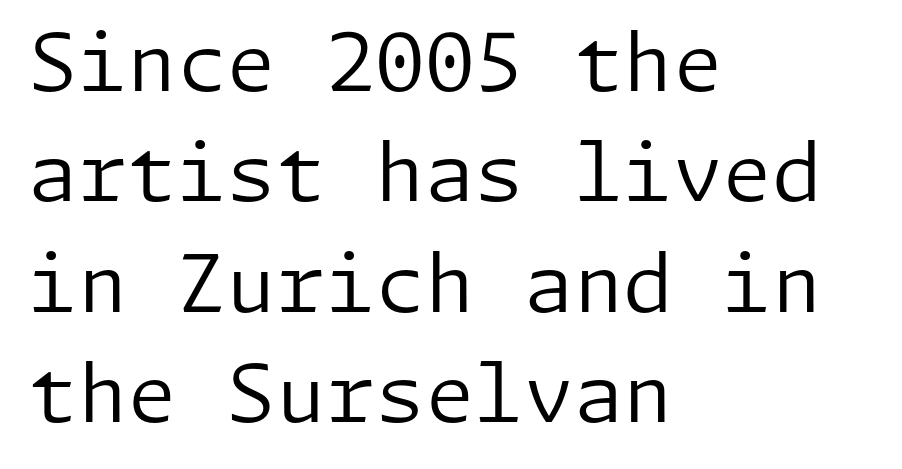
The image shows 80 px regular-weight sans-serif type, upright; set left-aligned, normal line spacing (1.38x), normal letter spacing, not underlined; low stroke contrast and a medium x-height.
